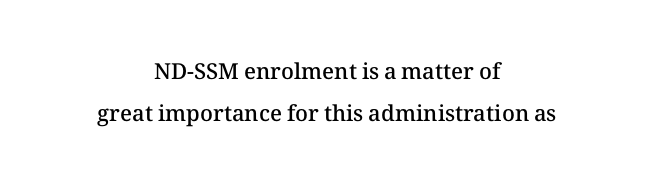
{"italic": "no", "bold": "semi", "underline": "no", "align": "center", "line_spacing": "loose", "line_spacing_ratio": 1.92, "letter_spacing": "normal", "letter_spacing_em": 0.0, "glyph_px": 22}
